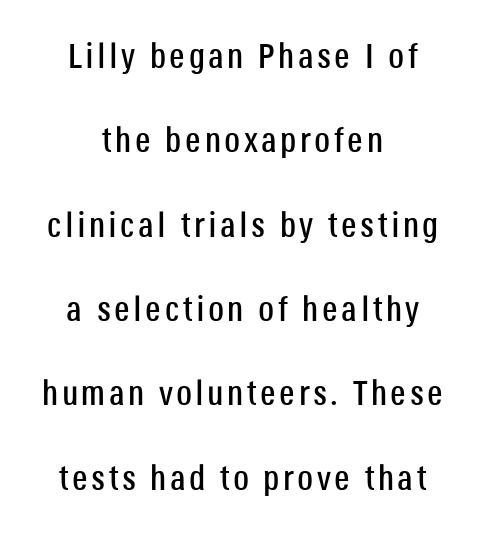
Q: Is the text italic (slanted)? A: No, it is upright.
Q: Is the typeface a serif or a sans-serif typeface? A: Sans-serif.
Q: Is the text underlined? A: No.
Q: How is the paragraph aligned? A: Centered.
Q: Is the spacing between lines tight, normal or loose? A: Loose.
Q: Width (condensed, normal, or wide)? A: Condensed.
Q: Stroke contrast? A: Low.
Q: x-height? A: Large.
Q: Monospaced? A: No.
